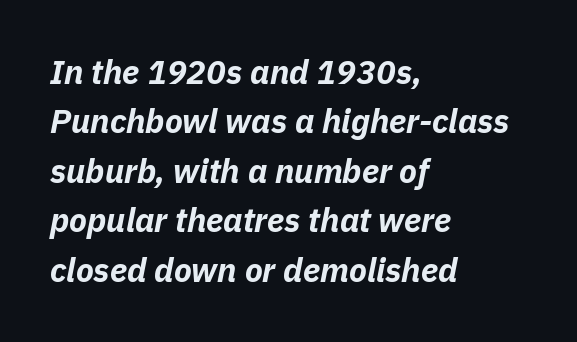
These lines were composed using italics. Spacing verdict: proportional, widths tailored to each character. Compared with an ordinary text face, these strokes are far heavier — a full bold. You could call the tracking neutral — neither tight nor loose. Type without underlining. In terms of leading, this rendering sits right in the middle.
